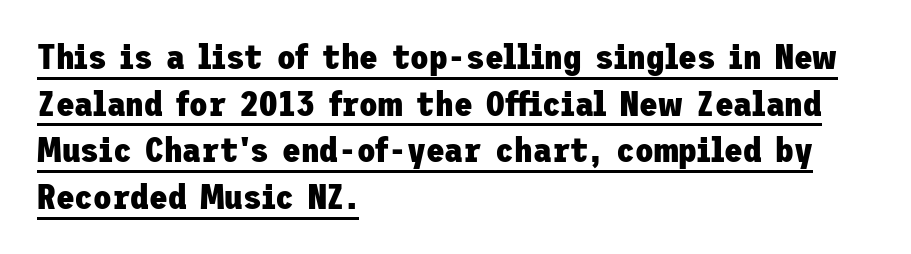
{"serif": "no", "italic": "no", "bold": "yes", "weight": "heavy", "width": "normal", "stroke_contrast": "low", "x_height": "medium", "underline": "yes", "align": "left", "line_spacing": "normal", "line_spacing_ratio": 1.37, "letter_spacing": "normal", "letter_spacing_em": 0.0, "glyph_px": 34}
